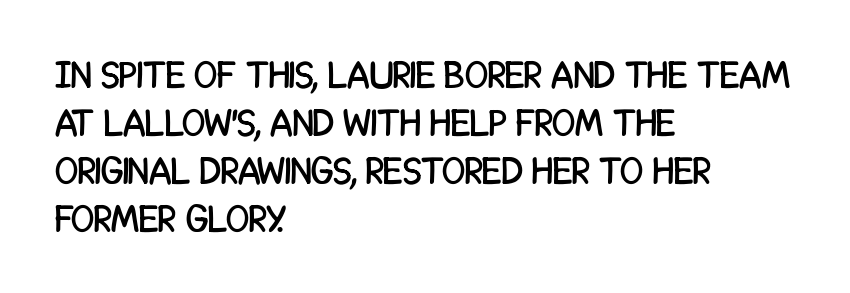
Q: Is the text italic (slanted)? A: No, it is upright.
Q: Is the typeface a serif or a sans-serif typeface? A: Sans-serif.
Q: Is the text underlined? A: No.
Q: How is the paragraph aligned? A: Left-aligned.
Q: Is the spacing between letters normal or unusually wide? A: Normal.
Q: Is the spacing between lines tight, normal or loose? A: Normal.
Q: Width (condensed, normal, or wide)? A: Condensed.
Q: Stroke contrast? A: Low.
Q: x-height? A: Large.
Q: Monospaced? A: No.
